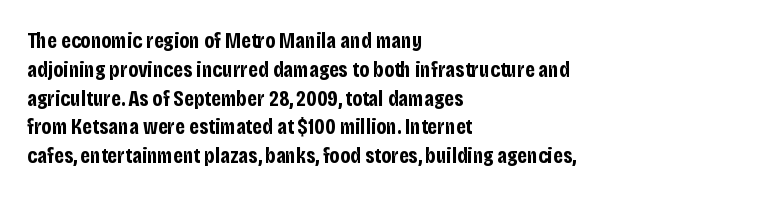
{"italic": "no", "bold": "yes", "underline": "no", "align": "left", "line_spacing": "normal", "line_spacing_ratio": 1.31, "letter_spacing": "normal", "letter_spacing_em": 0.0, "glyph_px": 22}
